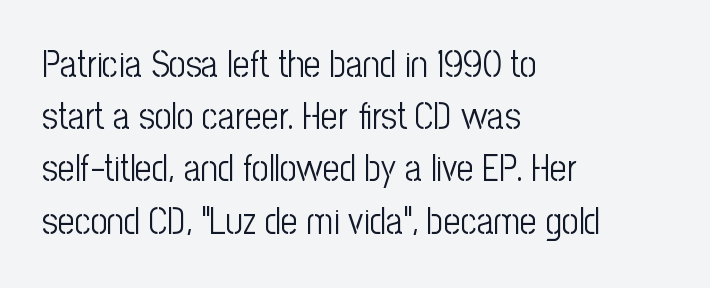
Does the leading feel generous? No, just average. Underlining? Definitely not there. Nothing heavy about these letters — not bold at all. Short note: letters normally spaced. The font family rendered here belongs to the sans-serif group. The type sits square on the baseline with zero lean.
